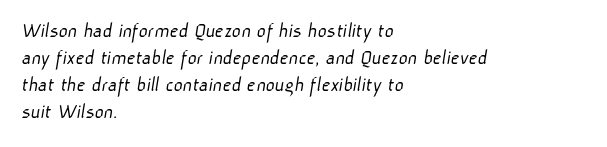
This sample uses plain, unmodified letter spacing. The compositor pushed each line to the left boundary. Descenders hang freely into open space. Compared with a typical body face, this is equally light or lighter still.
